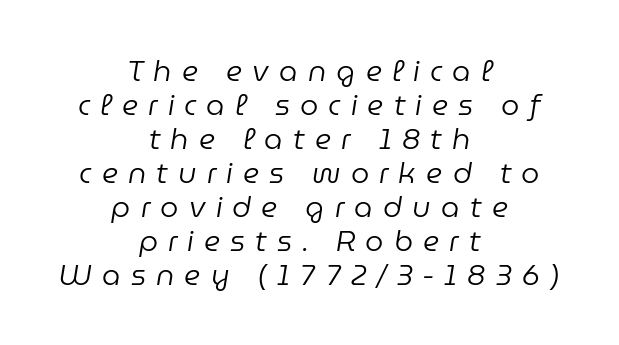
{"italic": "yes", "lean": "right", "slant_degrees": 9, "bold": "no", "weight": "regular", "width": "normal", "stroke_contrast": "low", "x_height": "medium", "monospaced": "no", "underline": "no", "align": "center", "line_spacing_ratio": 1.17, "letter_spacing": "wide", "letter_spacing_em": 0.35, "glyph_px": 29}
